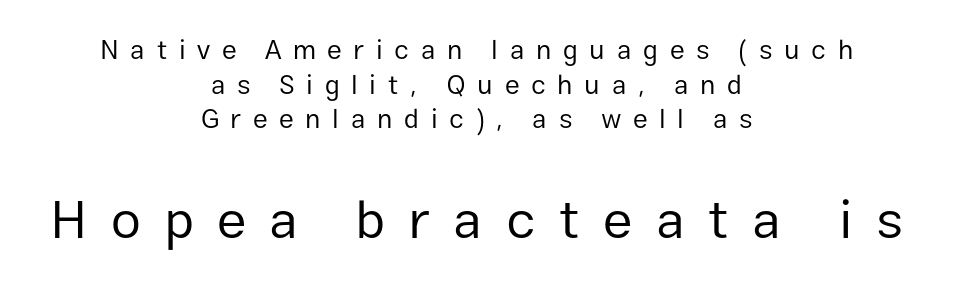
The image shows 54 px regular-weight sans-serif type, upright; set centered, normal line spacing (1.28x), unusually wide letter spacing (+0.43 em), not underlined; the second (bottom) block is 2.0x larger; low stroke contrast and a medium x-height.
